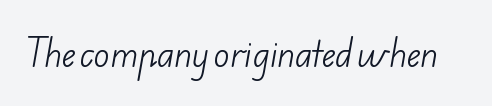
The image shows 33 px light sans-serif type; set normal letter spacing, not underlined; low stroke contrast and a small x-height.
